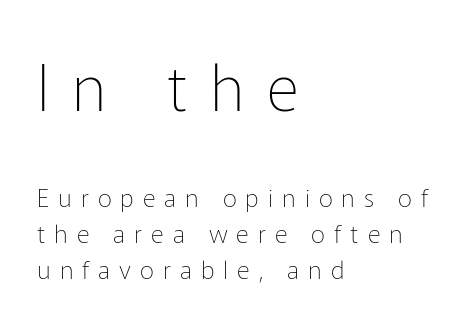
{"serif": "no", "italic": "no", "bold": "no", "weight": "thin", "width": "normal", "stroke_contrast": "low", "x_height": "medium", "monospaced": "no", "underline": "no", "align": "left", "line_spacing": "normal", "line_spacing_ratio": 1.44, "letter_spacing": "wide", "letter_spacing_em": 0.36, "larger_block": "first", "size_ratio": 2.52, "glyph_px": 63}
